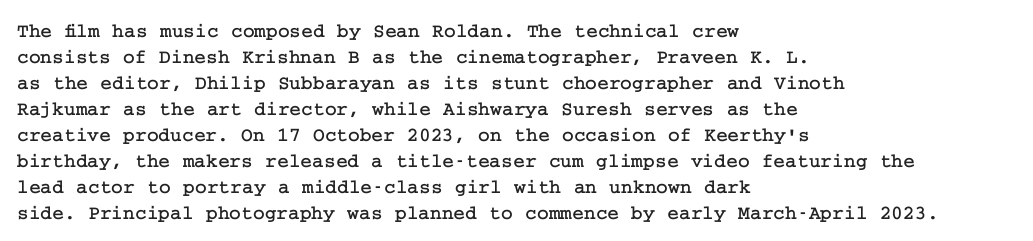
The image shows 20 px text type, upright; set left-aligned, normal line spacing (1.3x), normal letter spacing, not underlined.
